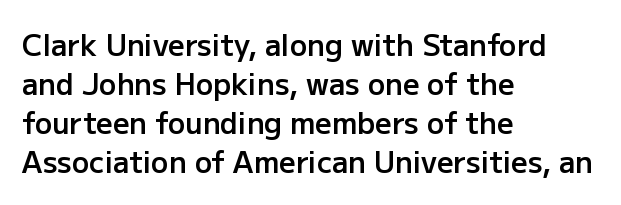
The image shows 29 px semibold sans-serif type, upright; set left-aligned, normal line spacing (1.35x), normal letter spacing, not underlined; low stroke contrast and a medium x-height.
